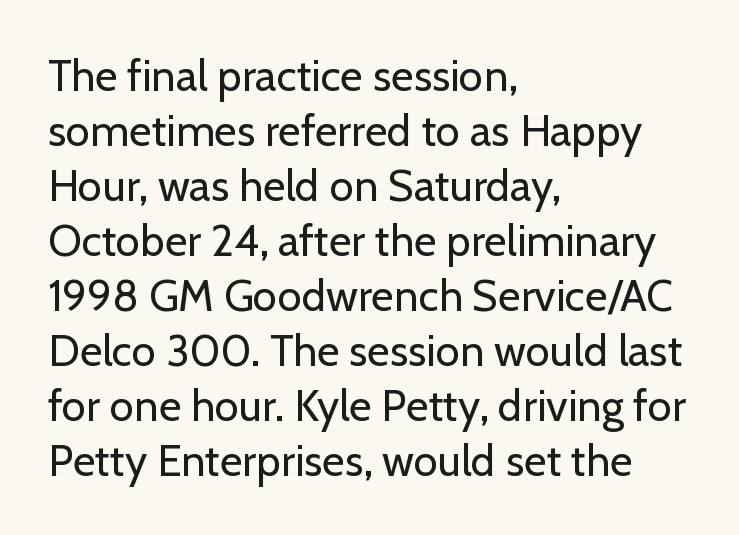
Q: Is the text bold? A: No.
Q: Is the text italic (slanted)? A: No, it is upright.
Q: Is the typeface a serif or a sans-serif typeface? A: Sans-serif.
Q: Is the text underlined? A: No.
Q: How is the paragraph aligned? A: Left-aligned.
Q: Is the spacing between letters normal or unusually wide? A: Normal.
Q: Is the spacing between lines tight, normal or loose? A: Normal.
Q: Width (condensed, normal, or wide)? A: Normal.
Q: Stroke contrast? A: Low.
Q: x-height? A: Medium.
Q: Monospaced? A: No.
